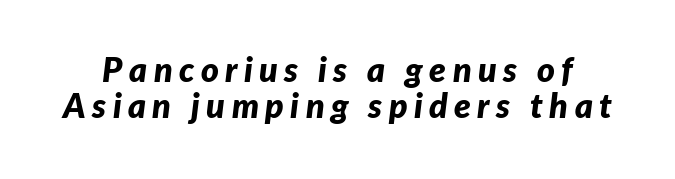
{"italic": "yes", "lean": "right", "slant_degrees": 7, "bold": "yes", "weight": "bold", "width": "normal", "stroke_contrast": "low", "x_height": "medium", "monospaced": "no", "underline": "no", "line_spacing": "tight", "line_spacing_ratio": 1.05, "glyph_px": 34}
